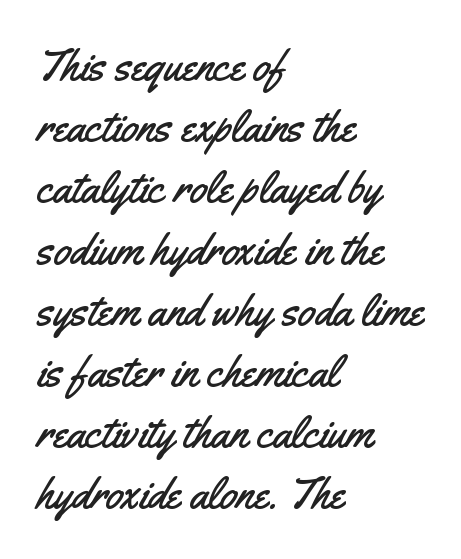
Q: Is the text italic (slanted)? A: Yes.
Q: Is the typeface a serif or a sans-serif typeface? A: Sans-serif.
Q: Is the text underlined? A: No.
Q: How is the paragraph aligned? A: Left-aligned.
Q: Is the spacing between letters normal or unusually wide? A: Normal.
Q: Is the spacing between lines tight, normal or loose? A: Normal.
Q: Width (condensed, normal, or wide)? A: Condensed.
Q: Stroke contrast? A: Medium.
Q: x-height? A: Small.
Q: Monospaced? A: No.
